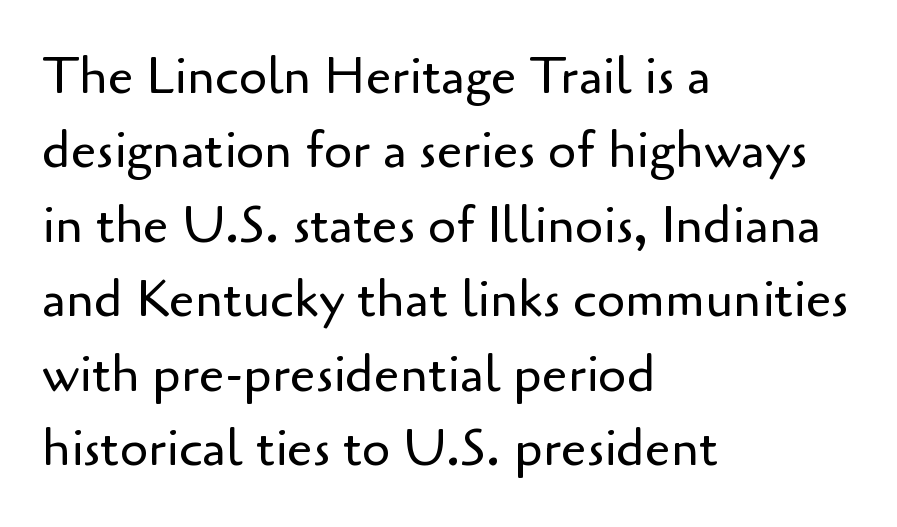
Q: Is the text bold? A: No.
Q: Is the text italic (slanted)? A: No, it is upright.
Q: Is the typeface a serif or a sans-serif typeface? A: Sans-serif.
Q: Is the text underlined? A: No.
Q: How is the paragraph aligned? A: Left-aligned.
Q: Is the spacing between letters normal or unusually wide? A: Normal.
Q: Is the spacing between lines tight, normal or loose? A: Normal.
Q: Width (condensed, normal, or wide)? A: Normal.
Q: Stroke contrast? A: Low.
Q: x-height? A: Small.
Q: Monospaced? A: No.
